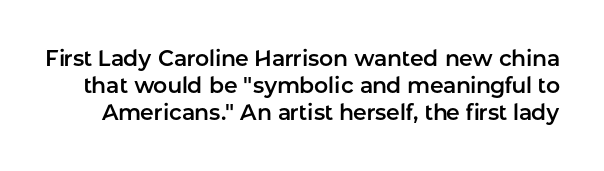
The image shows 22 px text type, upright; set line spacing 1.23x, normal letter spacing, not underlined.
